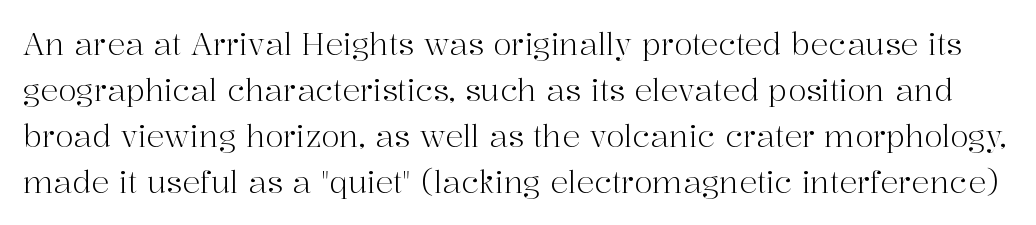
Q: Is the text bold? A: No.
Q: Is the text italic (slanted)? A: No, it is upright.
Q: Is the typeface a serif or a sans-serif typeface? A: Serif.
Q: Is the text underlined? A: No.
Q: Is the spacing between letters normal or unusually wide? A: Normal.
Q: Is the spacing between lines tight, normal or loose? A: Normal.
Q: Width (condensed, normal, or wide)? A: Normal.
Q: Stroke contrast? A: High.
Q: x-height? A: Medium.
Q: Monospaced? A: No.
